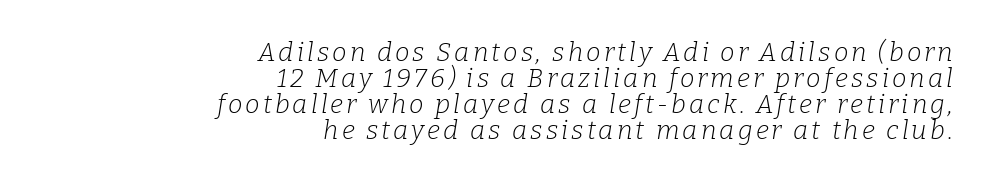
Q: Is the text bold? A: No.
Q: Is the text italic (slanted)? A: Yes, it leans right by about 9 degrees.
Q: Is the text underlined? A: No.
Q: How is the paragraph aligned? A: Right-aligned.
Q: Is the spacing between lines tight, normal or loose? A: Tight.
